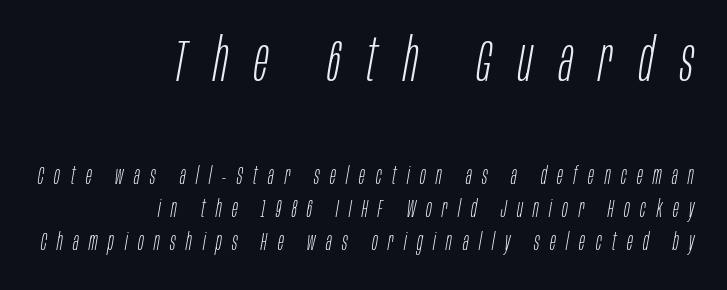
The image shows 60 px light, condensed type, italic (leaning right); set right-aligned, normal line spacing (1.38x), unusually wide letter spacing (+0.44 em), not underlined; the first (top) block is 2.5x larger; low stroke contrast and a large x-height.
